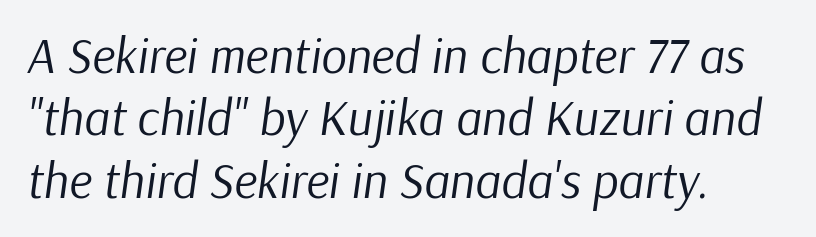
The passage is arranged the way most books set body copy — flush left. Line spacing here is normal. Glyph-to-glyph distance matches everyday printed text. The typography opts for an oblique posture over an upright one. Descenders hang freely into open space.
